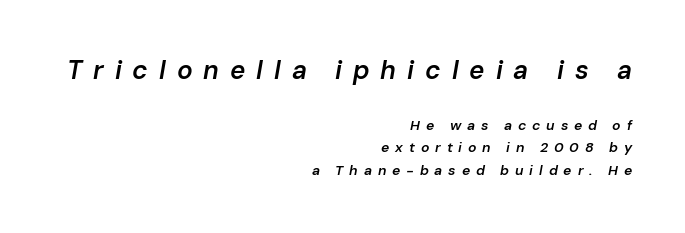
{"italic": "yes", "lean": "right", "slant_degrees": 10, "bold": "semi", "underline": "no", "align": "right", "line_spacing": "normal", "line_spacing_ratio": 1.61, "letter_spacing": "wide", "letter_spacing_em": 0.42, "larger_block": "first", "size_ratio": 1.86, "glyph_px": 26}
